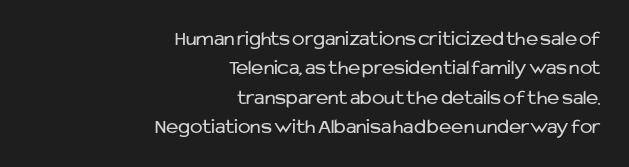
The image shows 21 px text type, upright; set right-aligned, normal line spacing (1.4x), normal letter spacing, not underlined.
